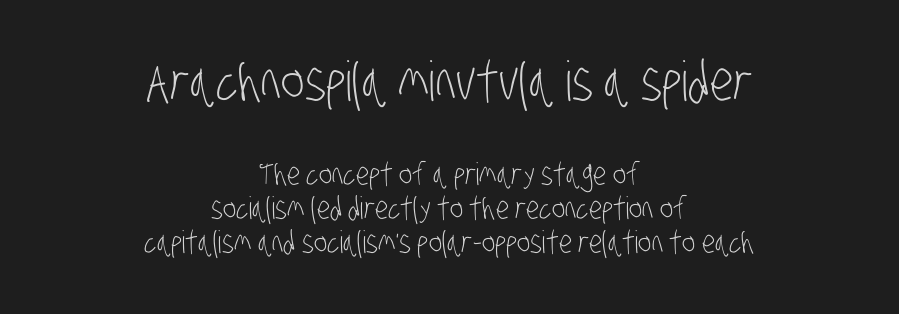
A typesetter would label this face a sans. Descender tails drop into unmarked territory. Top chunk: large. Bottom chunk: small. The line texture is even and compact thanks to regular tracking. Varying glyph widths throughout — classic text-font behaviour. Weight class: somewhere from thin through regular.
